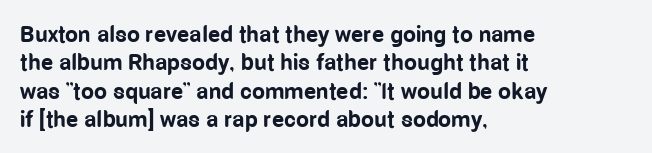
Plain, unruled lines of type. Heft: maximum for text — a bold. The tracking reads as untouched default to a designer's eye. Nope, not italic — everything's standing straight.
